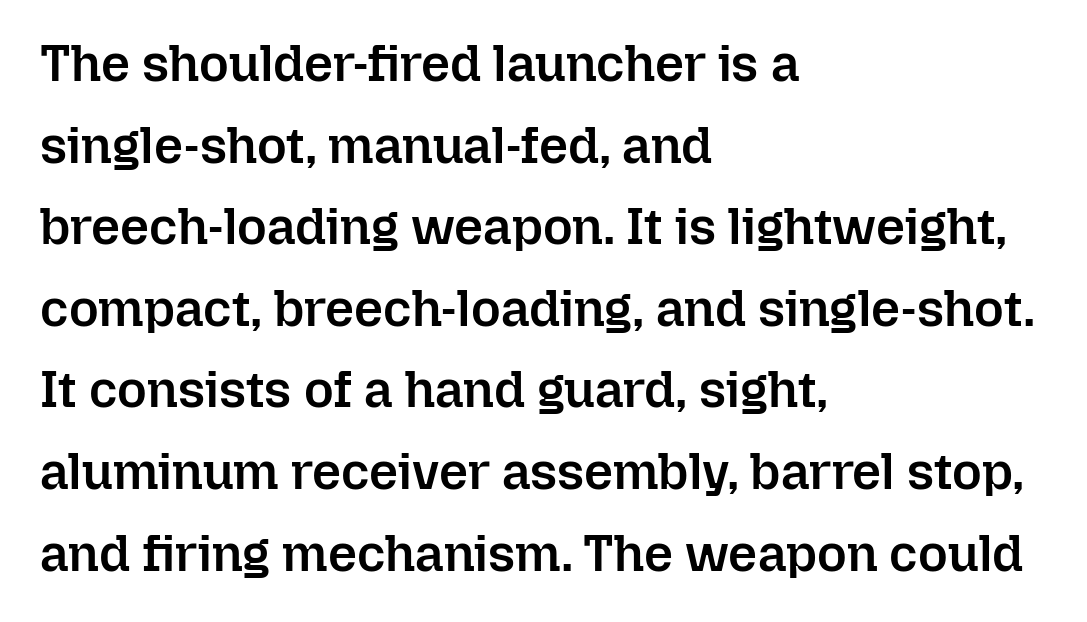
{"italic": "no", "bold": "semi", "weight": "semibold", "width": "normal", "stroke_contrast": "low", "x_height": "medium", "monospaced": "no", "underline": "no", "align": "left", "line_spacing": "normal", "line_spacing_ratio": 1.6, "letter_spacing": "normal", "letter_spacing_em": 0.0, "glyph_px": 51}
